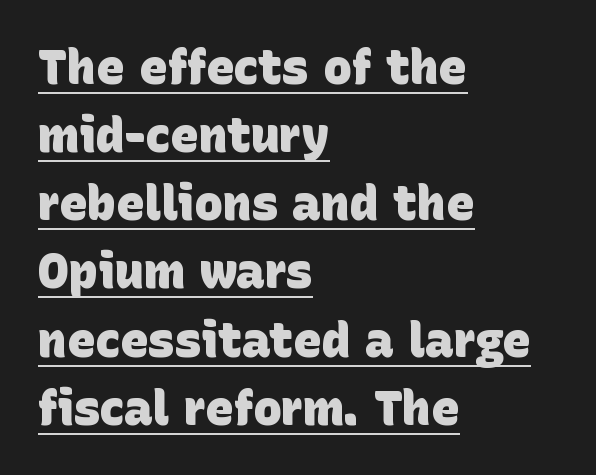
The image shows 48 px heavy sans-serif type; set left-aligned, normal line spacing (1.42x), normal letter spacing, underlined; low stroke contrast and a large x-height.
